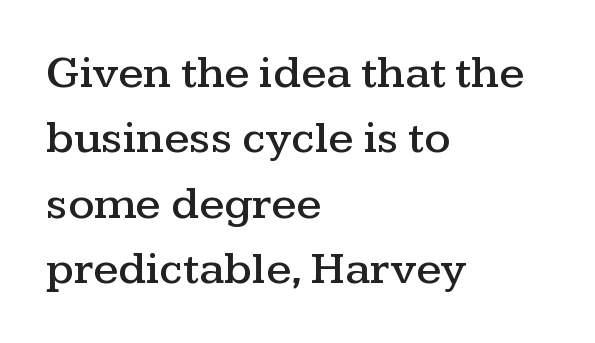
Q: Is the text italic (slanted)? A: No, it is upright.
Q: Is the typeface a serif or a sans-serif typeface? A: Serif.
Q: Is the text underlined? A: No.
Q: How is the paragraph aligned? A: Left-aligned.
Q: Is the spacing between letters normal or unusually wide? A: Normal.
Q: Is the spacing between lines tight, normal or loose? A: Normal.
Q: Width (condensed, normal, or wide)? A: Wide.
Q: Stroke contrast? A: Medium.
Q: x-height? A: Medium.
Q: Monospaced? A: No.
